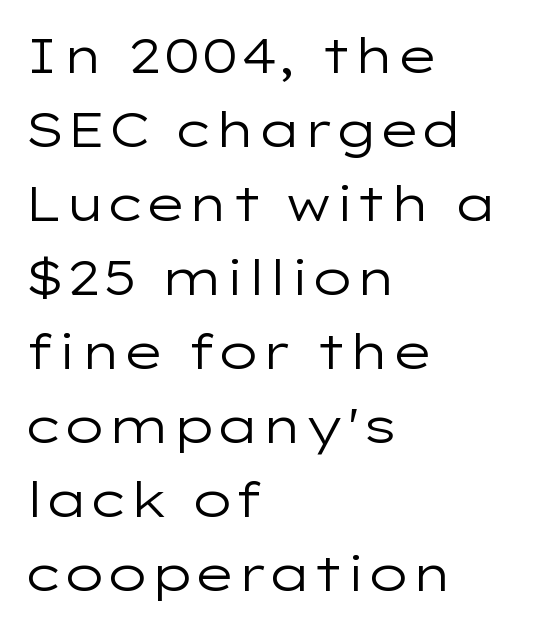
Q: Is the text bold? A: No.
Q: Is the text italic (slanted)? A: No, it is upright.
Q: Is the typeface a serif or a sans-serif typeface? A: Sans-serif.
Q: Is the text underlined? A: No.
Q: How is the paragraph aligned? A: Left-aligned.
Q: Is the spacing between letters normal or unusually wide? A: Normal.
Q: Is the spacing between lines tight, normal or loose? A: Normal.
Q: Width (condensed, normal, or wide)? A: Wide.
Q: Stroke contrast? A: Low.
Q: x-height? A: Medium.
Q: Monospaced? A: No.
